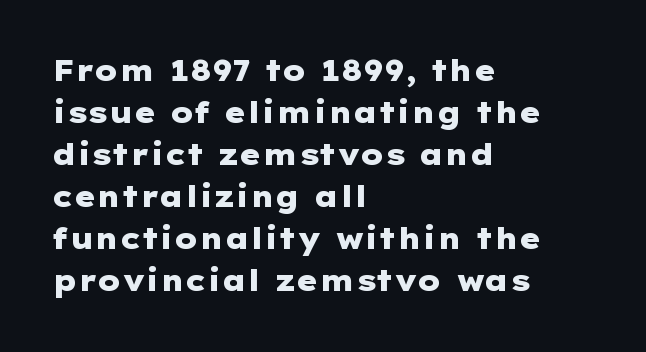
Casual observation: everything's shoved over to the left. Nothing unusual about the tracking: characters are spaced as the font intends. Examine the stroke ends and you'll find no serifs. The strokes are fattened all the way to bold. Line spacing here is normal. Underline: absent.
